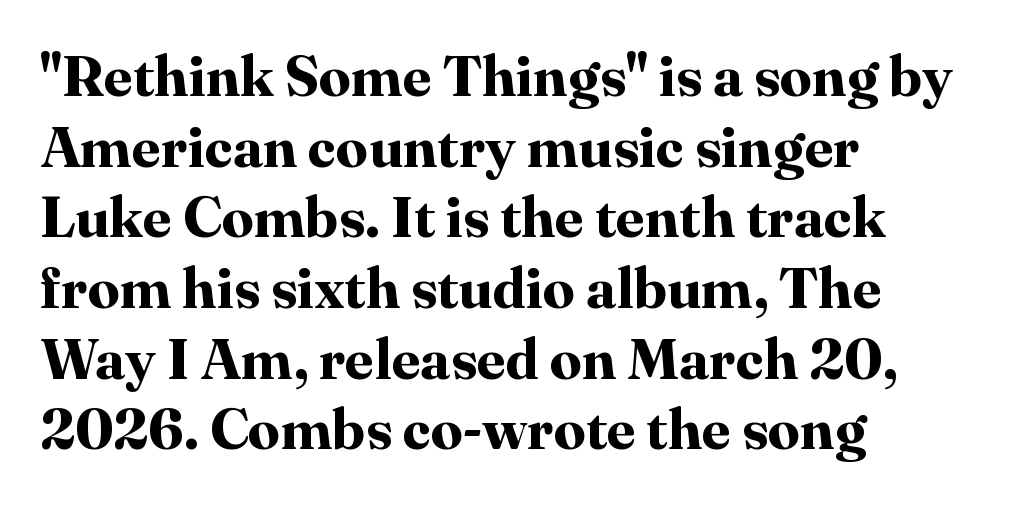
{"serif": "yes", "italic": "no", "bold": "yes", "weight": "bold", "width": "normal", "stroke_contrast": "high", "x_height": "medium", "monospaced": "no", "underline": "no", "align": "left", "line_spacing_ratio": 1.24, "letter_spacing": "normal", "letter_spacing_em": 0.0, "glyph_px": 57}
